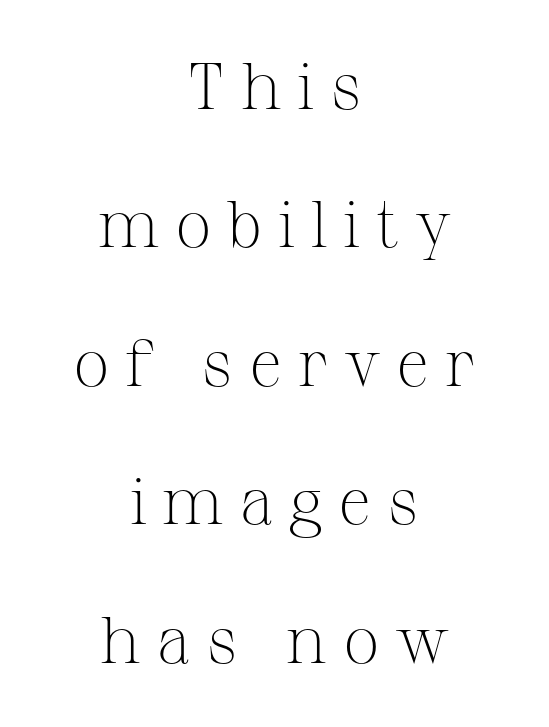
Bold? No — there's no thickening of the strokes. The vertical gap from one line to the next is large. It's the straight-up-and-down kind of type. The words here are not underlined. The letters carry serifs — small finishing strokes at the ends of their stems.
